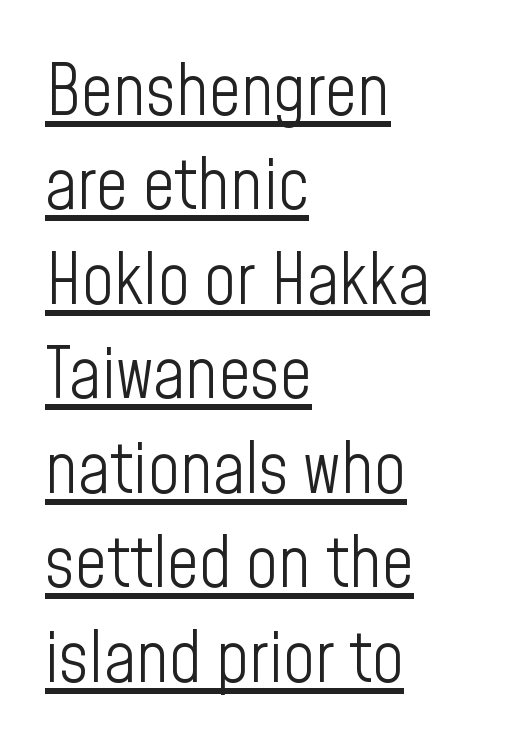
The image shows 70 px light, condensed sans-serif type, upright; set left-aligned, normal line spacing (1.35x), normal letter spacing, underlined; low stroke contrast and a medium x-height.
